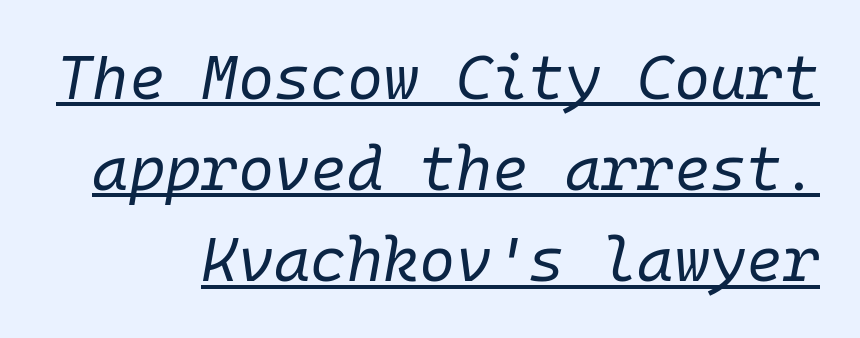
The image shows 62 px regular-weight type, italic (leaning right), monospaced; set normal line spacing (1.47x), normal letter spacing, underlined; low stroke contrast and a medium x-height.
